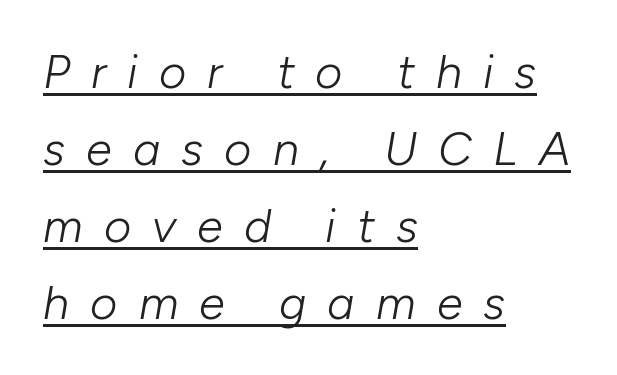
{"italic": "yes", "lean": "right", "slant_degrees": 10, "bold": "no", "weight": "light", "width": "normal", "stroke_contrast": "low", "x_height": "medium", "monospaced": "no", "underline": "yes", "align": "left", "line_spacing": "normal", "line_spacing_ratio": 1.64, "letter_spacing": "wide", "letter_spacing_em": 0.45, "glyph_px": 47}
